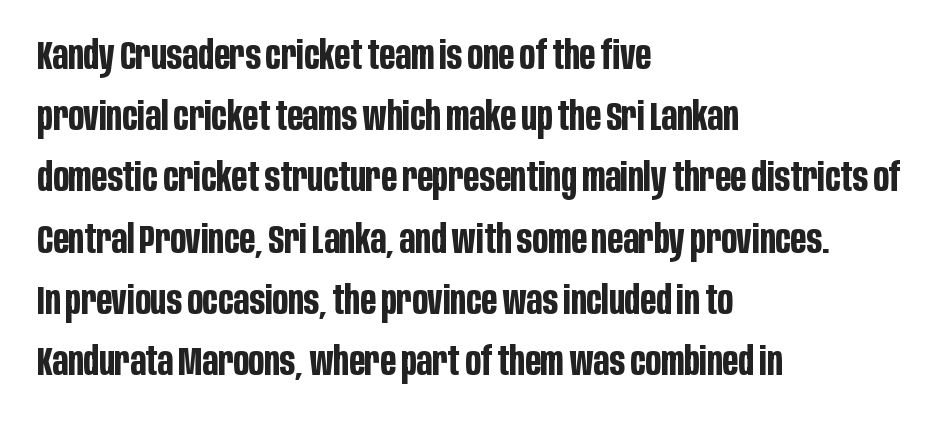
Q: Is the text bold? A: Yes.
Q: Is the text italic (slanted)? A: No, it is upright.
Q: Is the typeface a serif or a sans-serif typeface? A: Sans-serif.
Q: Is the text underlined? A: No.
Q: How is the paragraph aligned? A: Left-aligned.
Q: Is the spacing between letters normal or unusually wide? A: Normal.
Q: Is the spacing between lines tight, normal or loose? A: Normal.
Q: Width (condensed, normal, or wide)? A: Condensed.
Q: Stroke contrast? A: Low.
Q: x-height? A: Large.
Q: Monospaced? A: No.
